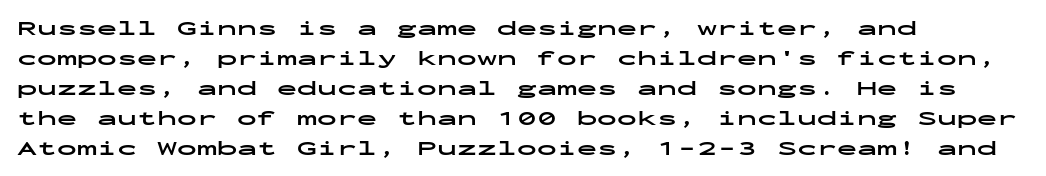
Q: Is the text bold? A: Yes.
Q: Is the text italic (slanted)? A: No, it is upright.
Q: Is the text underlined? A: No.
Q: How is the paragraph aligned? A: Left-aligned.
Q: Is the spacing between letters normal or unusually wide? A: Normal.
Q: Is the spacing between lines tight, normal or loose? A: Normal.
